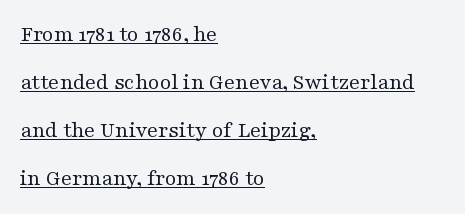
Q: Is the text bold? A: No.
Q: Is the text italic (slanted)? A: No, it is upright.
Q: Is the text underlined? A: Yes.
Q: How is the paragraph aligned? A: Left-aligned.
Q: Is the spacing between letters normal or unusually wide? A: Normal.
Q: Is the spacing between lines tight, normal or loose? A: Loose.
